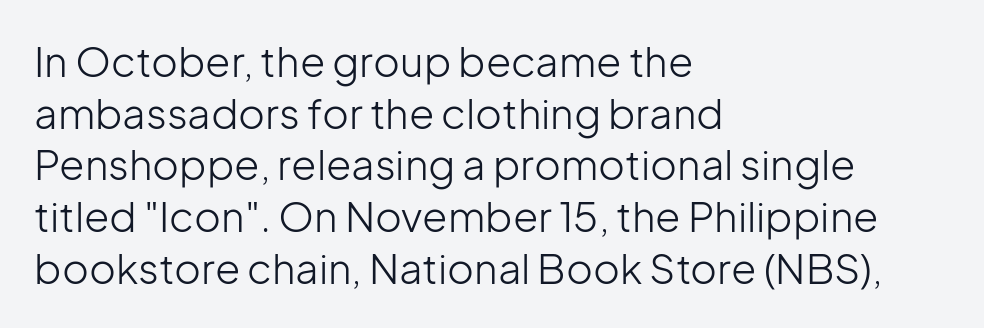
Q: Is the text bold? A: No.
Q: Is the text italic (slanted)? A: No, it is upright.
Q: Is the typeface a serif or a sans-serif typeface? A: Sans-serif.
Q: Is the text underlined? A: No.
Q: How is the paragraph aligned? A: Left-aligned.
Q: Is the spacing between letters normal or unusually wide? A: Normal.
Q: Is the spacing between lines tight, normal or loose? A: Normal.
Q: Width (condensed, normal, or wide)? A: Normal.
Q: Stroke contrast? A: Low.
Q: x-height? A: Medium.
Q: Monospaced? A: No.
